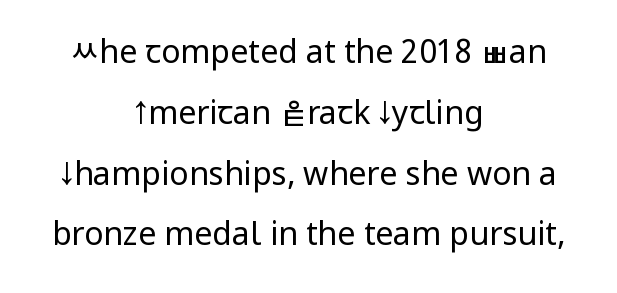
Check under the words: just untouched page. Each letter keeps its own natural width here, so spacing adapts to shape. Posture: vertical. Characters follow at the spacing the type designer built in. The setting favours the middle, as headings and verse often do. Compared with typical paragraphs, the rows here are farther apart.
